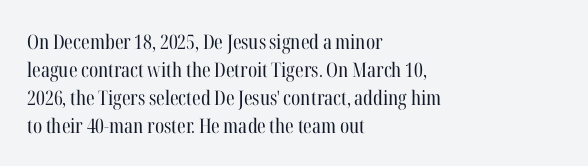
A roman cut, with each character standing at attention. Compared with a centered layout, this one pins lines to the left instead. Evenly set lines give the paragraph a standard silhouette. Heft: none added — not bold. The baseline area is clear.
